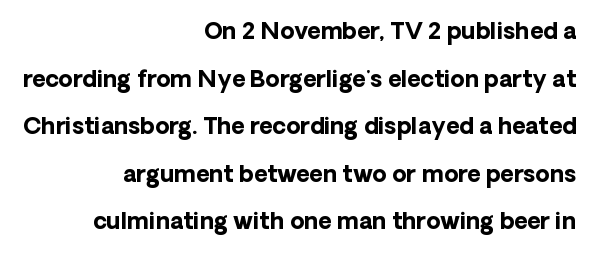
The image shows 23 px bold type, upright; set right-aligned, loose line spacing (2.07x), normal letter spacing, not underlined.
